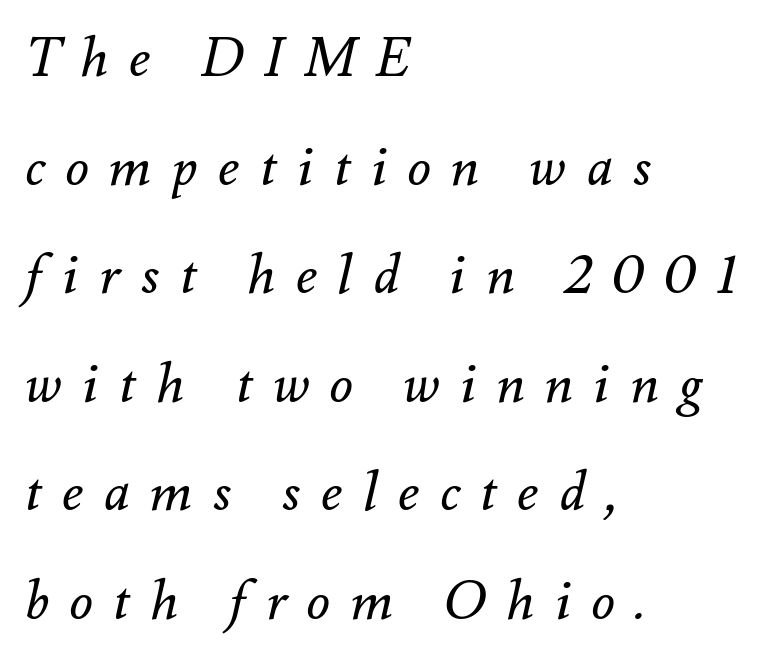
{"italic": "yes", "lean": "right", "slant_degrees": 12, "bold": "no", "weight": "regular", "width": "normal", "stroke_contrast": "medium", "x_height": "small", "monospaced": "no", "underline": "no", "align": "left", "line_spacing": "loose", "line_spacing_ratio": 2.01, "letter_spacing": "wide", "letter_spacing_em": 0.38, "glyph_px": 54}
